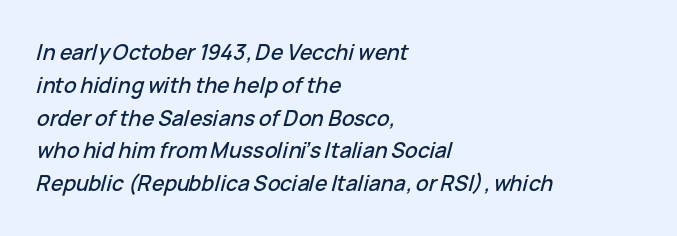
Q: Is the text italic (slanted)? A: Yes, it leans right by about 15 degrees.
Q: Is the text underlined? A: No.
Q: How is the paragraph aligned? A: Left-aligned.
Q: Is the spacing between letters normal or unusually wide? A: Normal.
Q: Is the spacing between lines tight, normal or loose? A: Normal.
